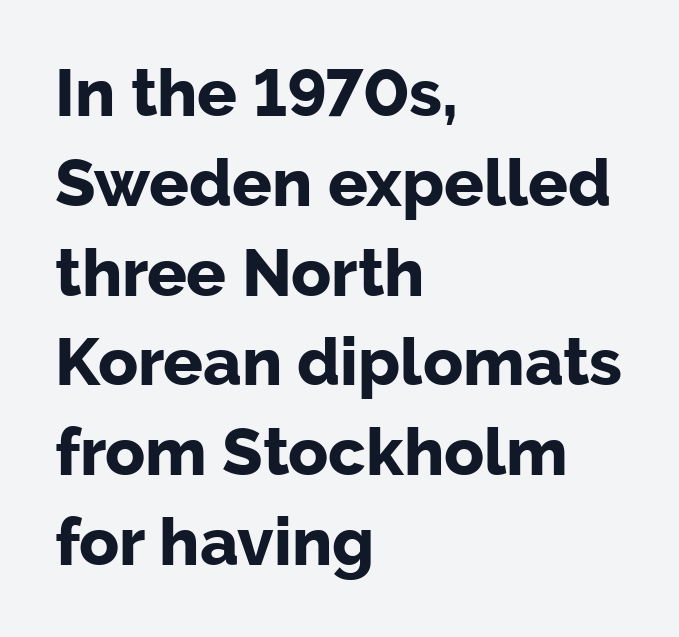
Q: Is the text bold? A: Yes.
Q: Is the text italic (slanted)? A: No, it is upright.
Q: Is the typeface a serif or a sans-serif typeface? A: Sans-serif.
Q: Is the text underlined? A: No.
Q: How is the paragraph aligned? A: Left-aligned.
Q: Is the spacing between letters normal or unusually wide? A: Normal.
Q: Is the spacing between lines tight, normal or loose? A: Normal.
Q: Width (condensed, normal, or wide)? A: Normal.
Q: Stroke contrast? A: Low.
Q: x-height? A: Medium.
Q: Monospaced? A: No.
